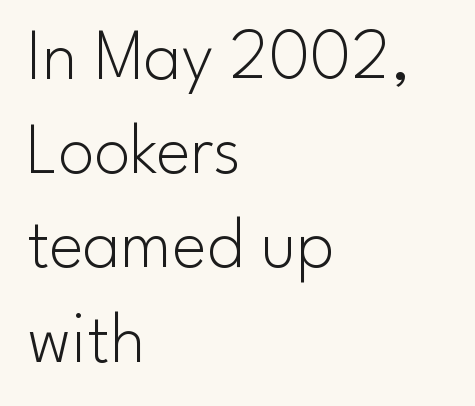
The image shows 73 px light sans-serif type, upright; set left-aligned, normal line spacing (1.29x), normal letter spacing, not underlined; low stroke contrast and a small x-height.
